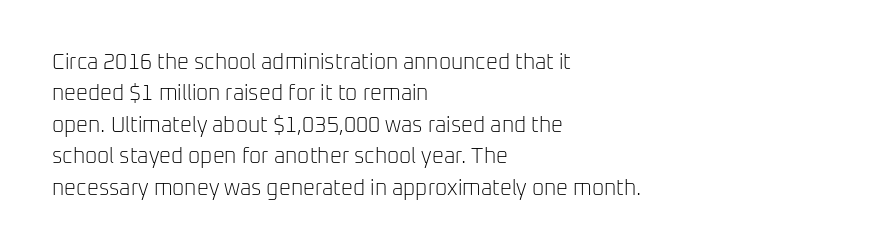
Q: Is the text bold? A: No.
Q: Is the text italic (slanted)? A: No, it is upright.
Q: Is the text underlined? A: No.
Q: How is the paragraph aligned? A: Left-aligned.
Q: Is the spacing between letters normal or unusually wide? A: Normal.
Q: Is the spacing between lines tight, normal or loose? A: Normal.
